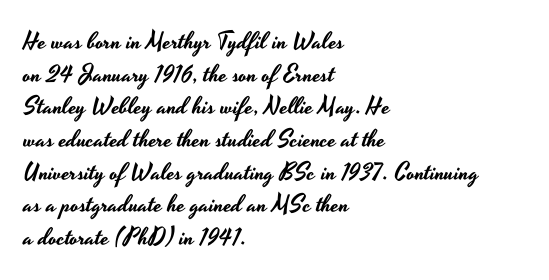
The vertical gap from one line to the next is medium. The rendering keeps characters at their native spacing. Bare-footed words on every line. In CSS terms this would be text-align: left.
